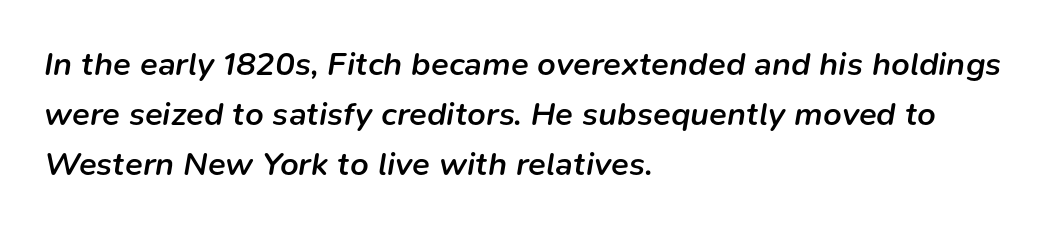
{"italic": "yes", "lean": "right", "slant_degrees": 9, "bold": "semi", "weight": "semibold", "width": "normal", "stroke_contrast": "low", "x_height": "medium", "monospaced": "no", "underline": "no", "align": "left", "line_spacing": "normal", "line_spacing_ratio": 1.51, "letter_spacing": "normal", "letter_spacing_em": 0.0, "glyph_px": 33}
